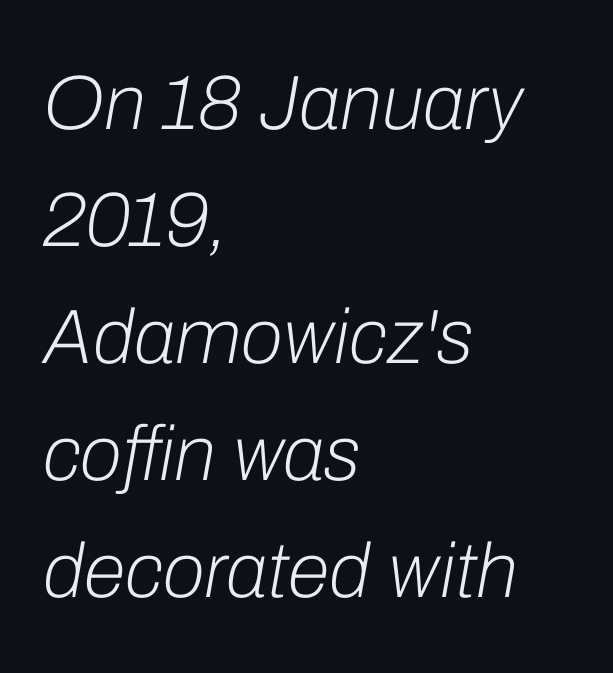
Q: Is the text bold? A: No.
Q: Is the text italic (slanted)? A: Yes, it leans right by about 10 degrees.
Q: Is the text underlined? A: No.
Q: How is the paragraph aligned? A: Left-aligned.
Q: Is the spacing between letters normal or unusually wide? A: Normal.
Q: Is the spacing between lines tight, normal or loose? A: Normal.
Q: Width (condensed, normal, or wide)? A: Normal.
Q: Stroke contrast? A: Low.
Q: x-height? A: Medium.
Q: Monospaced? A: No.
